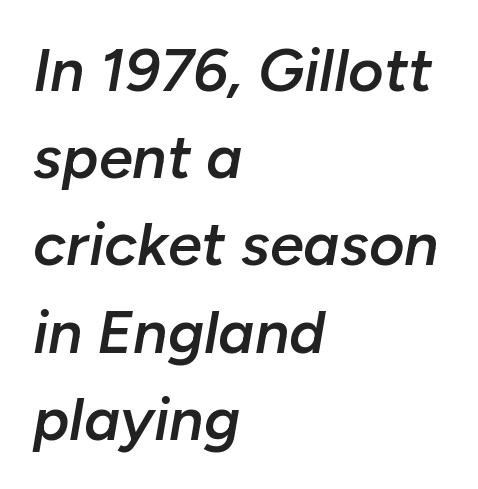
Layout note: lines flush left. One glance says typical: line gaps are just what's usual. The horizontal fit of the characters is conventional and even. A typesetter would call this proportional, since set widths differ per character. On the weight axis this lands at semibold, roughly 600. Only glyphs here, with clear space below each row.
